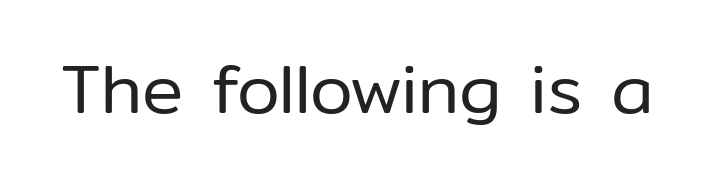
Q: Is the text bold? A: No.
Q: Is the text italic (slanted)? A: No, it is upright.
Q: Is the typeface a serif or a sans-serif typeface? A: Sans-serif.
Q: Is the text underlined? A: No.
Q: Is the spacing between letters normal or unusually wide? A: Normal.
Q: Width (condensed, normal, or wide)? A: Normal.
Q: Stroke contrast? A: Low.
Q: x-height? A: Medium.
Q: Monospaced? A: No.
